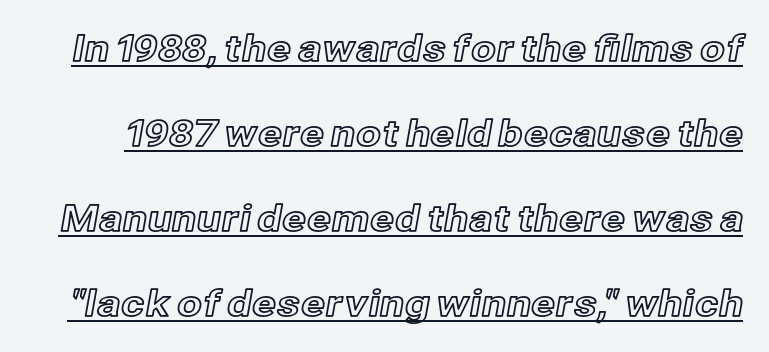
Q: Is the text italic (slanted)? A: Yes.
Q: Is the text underlined? A: Yes.
Q: Is the spacing between letters normal or unusually wide? A: Normal.
Q: Is the spacing between lines tight, normal or loose? A: Loose.
Q: Width (condensed, normal, or wide)? A: Normal.
Q: x-height? A: Medium.
Q: Monospaced? A: No.
